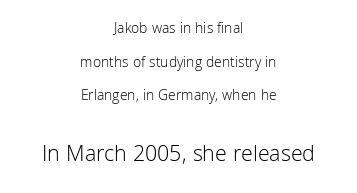
If you folded the block vertically in half, each line would mirror itself in length. These glyphs show unthickened strokes, regular width or finer. The rendering enlarges the type as you move from the upper chunk to the lower. Decoration check: the copy has no underline. Caption: standard tracking, unaltered.
